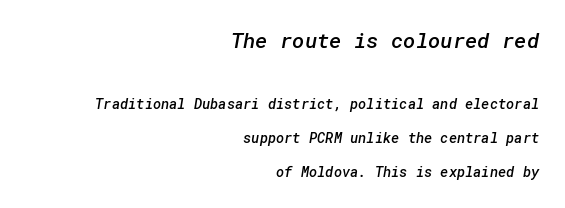
Q: Is the text bold? A: Semi-bold.
Q: Is the text underlined? A: No.
Q: How is the paragraph aligned? A: Right-aligned.
Q: Is the spacing between letters normal or unusually wide? A: Normal.
Q: Is the spacing between lines tight, normal or loose? A: Loose.
Q: Which block of text is set in a larger size, the first (top) or the second (bottom)? A: The first (top) one.
